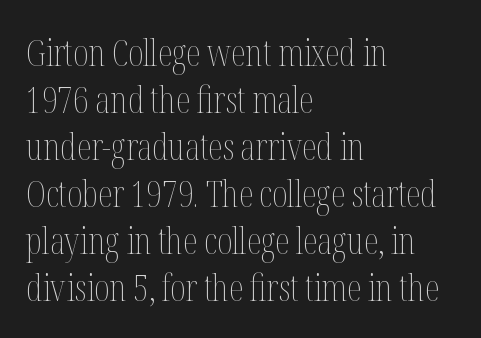
{"italic": "no", "bold": "no", "weight": "thin", "width": "condensed", "stroke_contrast": "medium", "x_height": "medium", "monospaced": "no", "underline": "no", "align": "left", "line_spacing": "normal", "line_spacing_ratio": 1.27, "letter_spacing": "normal", "letter_spacing_em": 0.0, "glyph_px": 37}
